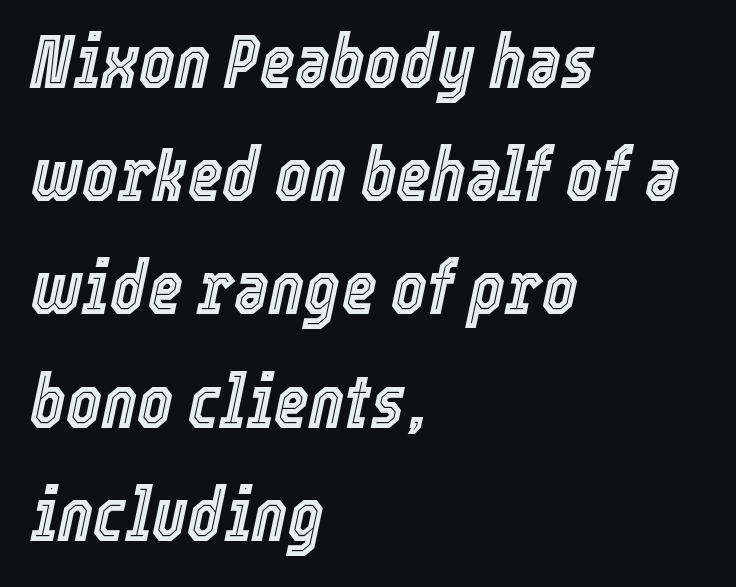
Q: Is the text italic (slanted)? A: Yes, it leans right by about 12 degrees.
Q: Is the text underlined? A: No.
Q: How is the paragraph aligned? A: Left-aligned.
Q: Is the spacing between letters normal or unusually wide? A: Normal.
Q: Is the spacing between lines tight, normal or loose? A: Normal.
Q: Width (condensed, normal, or wide)? A: Condensed.
Q: x-height? A: Medium.
Q: Monospaced? A: No.
